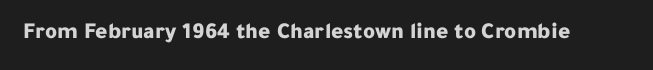
Notice how thick the strokes are: this is what a full bold looks like. In terms of letterspacing, this is plain default setting. The specimen omits any rule beneath the text block's lines. The lettering stays uniformly vertical, giving the passage a roman look.
